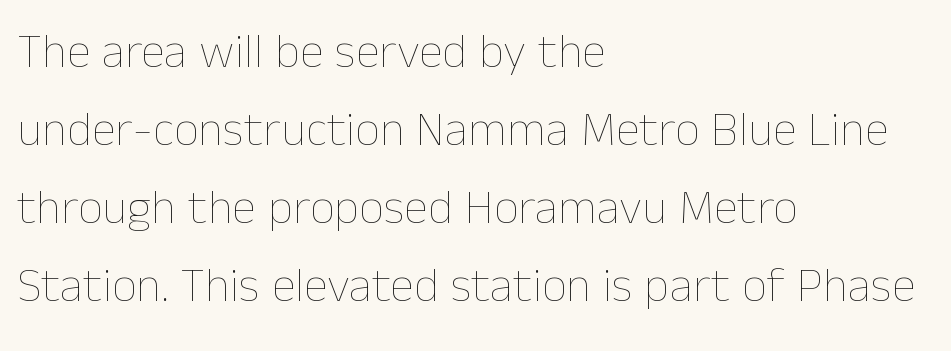
{"italic": "no", "bold": "no", "weight": "thin", "width": "normal", "stroke_contrast": "low", "x_height": "medium", "monospaced": "no", "underline": "no", "align": "left", "line_spacing": "normal", "line_spacing_ratio": 1.59, "letter_spacing": "normal", "letter_spacing_em": 0.0, "glyph_px": 49}
